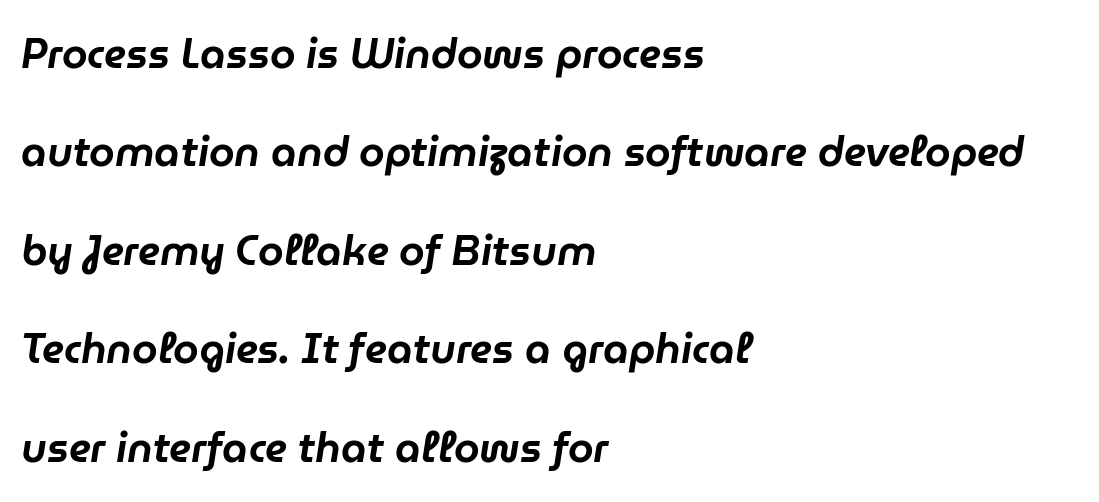
The passage shown stacks its lines with a broad gap. A typesetter would call this zero additional tracking. Observe the lean: these are italic letterforms. Just letters on the line, the space beneath them empty. The paragraph has a hard left edge and a soft right edge.
